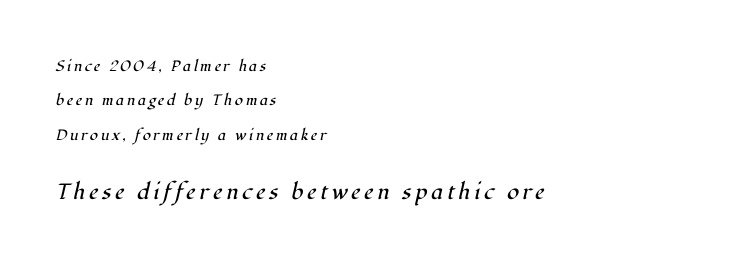
Scale increases going downward across the two blocks. A bare baseline throughout the passage. This reads as an unemphasized weight, regular at the heaviest. One glance says open: line gaps are wider than usual. Horizontally, the lines are justified to the leading edge only.
